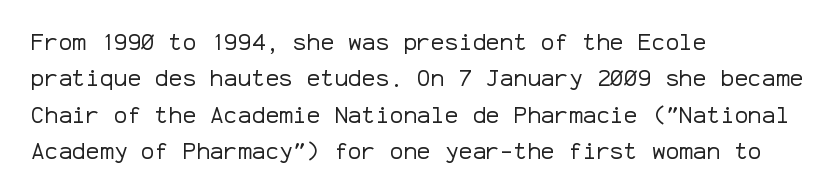
Q: Is the text bold? A: No.
Q: Is the text italic (slanted)? A: No, it is upright.
Q: Is the text underlined? A: No.
Q: How is the paragraph aligned? A: Left-aligned.
Q: Is the spacing between letters normal or unusually wide? A: Normal.
Q: Is the spacing between lines tight, normal or loose? A: Normal.
